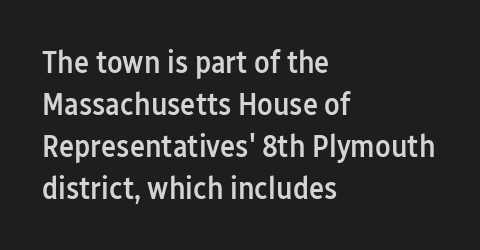
The image shows 32 px semibold, condensed sans-serif type, upright; set left-aligned, normal line spacing (1.31x), normal letter spacing, not underlined; low stroke contrast and a medium x-height.
